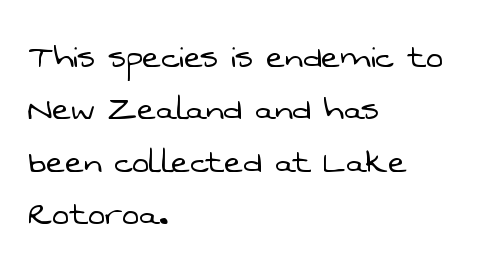
{"serif": "no", "bold": "no", "weight": "light", "width": "normal", "stroke_contrast": "low", "x_height": "medium", "monospaced": "no", "underline": "no", "align": "left", "line_spacing": "normal", "line_spacing_ratio": 1.31, "letter_spacing": "normal", "letter_spacing_em": 0.0, "glyph_px": 40}
